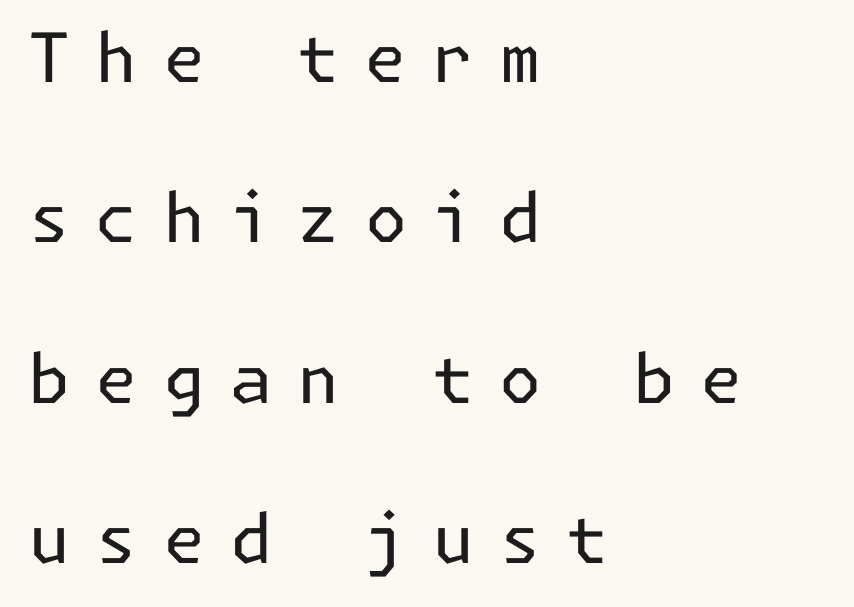
{"serif": "no", "italic": "no", "bold": "no", "weight": "regular", "width": "normal", "stroke_contrast": "low", "x_height": "medium", "underline": "no", "align": "left", "line_spacing": "loose", "line_spacing_ratio": 2.36, "letter_spacing": "wide", "letter_spacing_em": 0.37, "glyph_px": 68}
